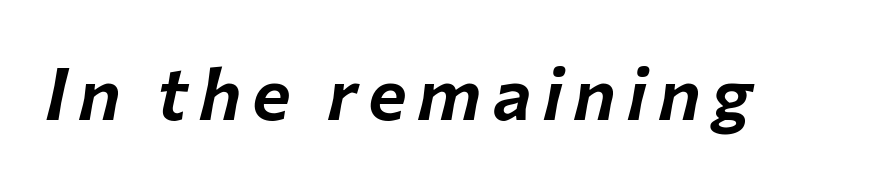
{"italic": "yes", "lean": "right", "slant_degrees": 12, "width": "normal", "stroke_contrast": "low", "x_height": "medium", "monospaced": "no", "underline": "no", "glyph_px": 73}
